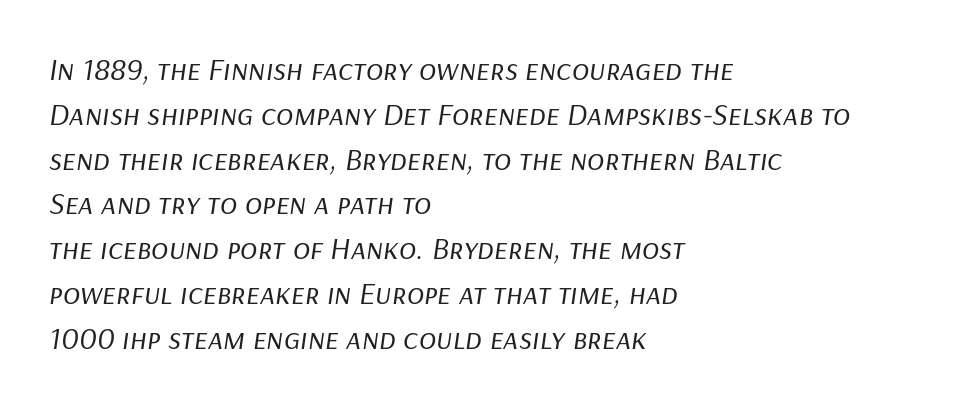
The image shows 32 px regular-weight type, italic (leaning right); set left-aligned, normal line spacing (1.4x), normal letter spacing, not underlined; low stroke contrast and a medium x-height.
